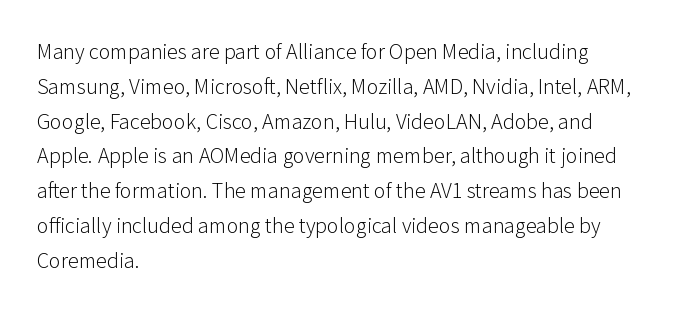
All the whitespace from short lines collects on the right. No extra tracking has been applied to these lines. Characters remain perfectly vertical along every line. The space beneath each line is pristine and unruled. Vertical stems look standard width or narrower in stroke.
